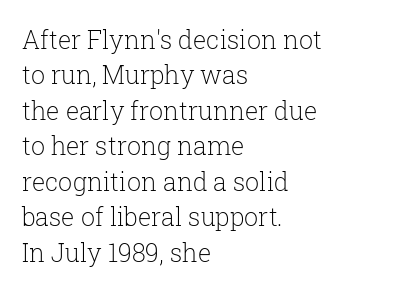
The image shows 25 px text type, upright; set left-aligned, normal line spacing (1.42x), normal letter spacing, not underlined.
